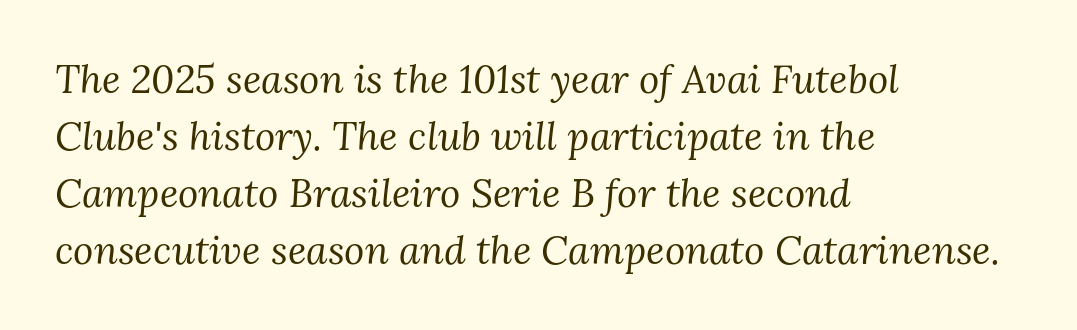
Interline gaps are of average width in this sample. What kind of face is this? One with serifs. The rendering uses natural spacing where letterforms have individual widths. The typeface has the unassuming heft of standard copy or less.
